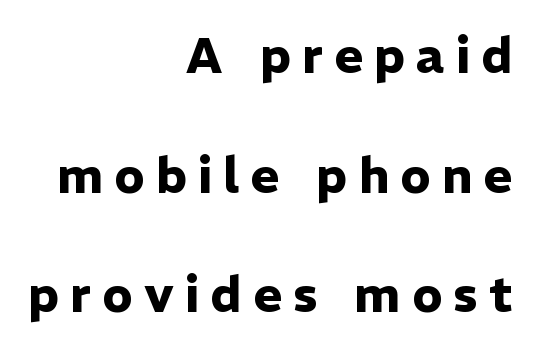
Does the copy run flush right? Yes — the right margin is perfectly even. To sum up the face: it is a sans, with no serifs. The passage shown is typed in a proportional face where columns would drift. How are the letters spaced? Widely, with obvious added tracking. Only glyphs here, with clear space below each row. These words are printed bold, with thick strokes throughout.
